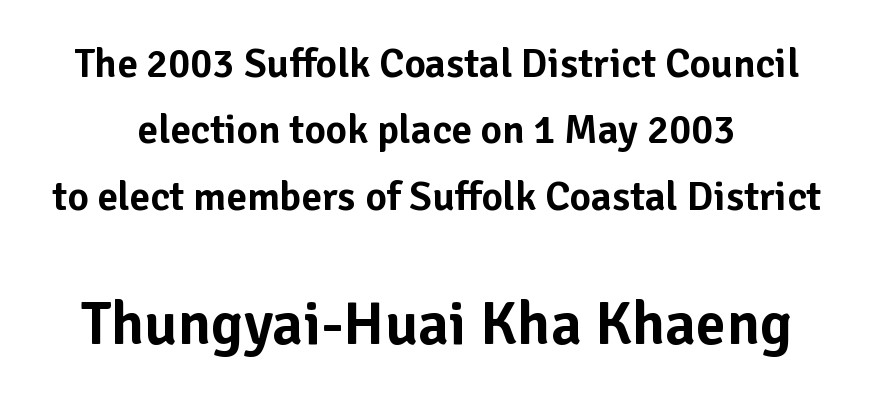
Q: Is the text italic (slanted)? A: No, it is upright.
Q: Is the typeface a serif or a sans-serif typeface? A: Sans-serif.
Q: Is the text underlined? A: No.
Q: Is the spacing between letters normal or unusually wide? A: Normal.
Q: Is the spacing between lines tight, normal or loose? A: Normal.
Q: Which block of text is set in a larger size, the first (top) or the second (bottom)? A: The second (bottom) one.
Q: Width (condensed, normal, or wide)? A: Normal.
Q: Stroke contrast? A: Low.
Q: x-height? A: Medium.
Q: Monospaced? A: No.
